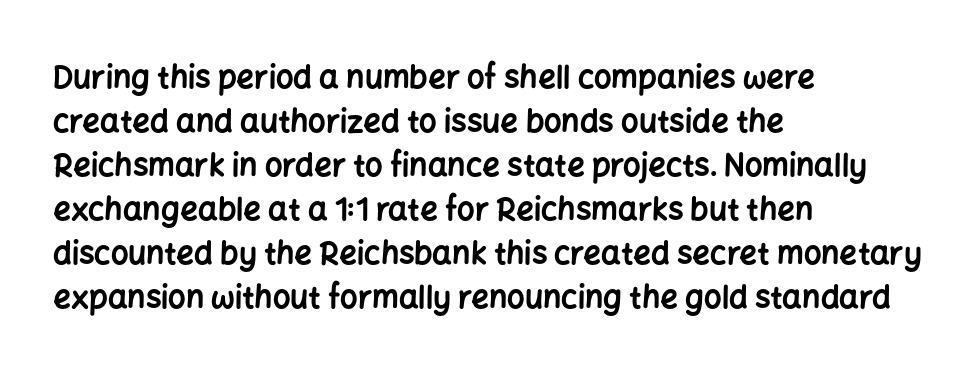
Q: Is the text bold? A: Yes.
Q: Is the text italic (slanted)? A: No, it is upright.
Q: Is the typeface a serif or a sans-serif typeface? A: Sans-serif.
Q: Is the text underlined? A: No.
Q: How is the paragraph aligned? A: Left-aligned.
Q: Is the spacing between letters normal or unusually wide? A: Normal.
Q: Is the spacing between lines tight, normal or loose? A: Normal.
Q: Width (condensed, normal, or wide)? A: Normal.
Q: Stroke contrast? A: Low.
Q: x-height? A: Medium.
Q: Monospaced? A: No.
